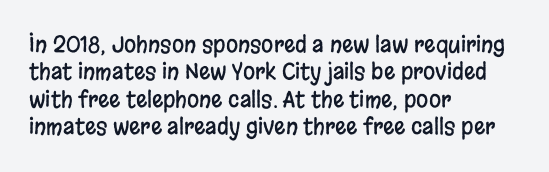
Letter spacing: default. Words float on clear page, feet unadorned. Every stem runs plumb, perpendicular to the baseline. Is there much room between lines? A standard amount, neither cramped nor airy. Reading down the block, your eye returns to a fixed left position each line.
